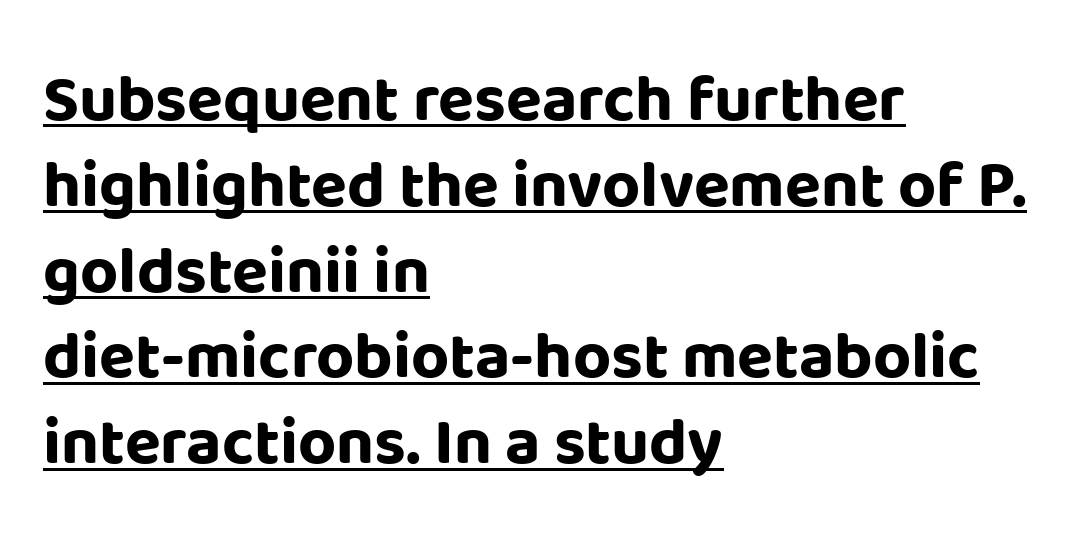
Check where the strokes stop: nothing finishes them off — pure sans. In terms of leading, this rendering sits right in the middle. Here the designer chose a conventional face with non-uniform glyph widths. Leftover space on each line is placed entirely after the last word. Compared with an ordinary text face, these strokes are far heavier — a full bold. Check the space under the baseline: a stroke is drawn there.
